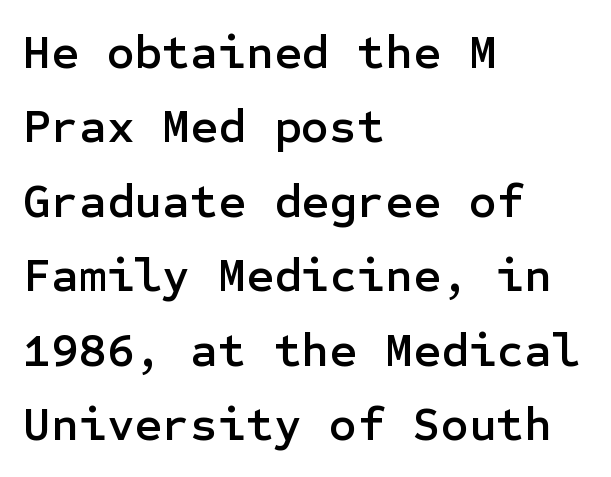
The image shows 48 px sans-serif type, upright; set left-aligned, normal line spacing (1.55x), normal letter spacing, not underlined; low stroke contrast and a medium x-height.
